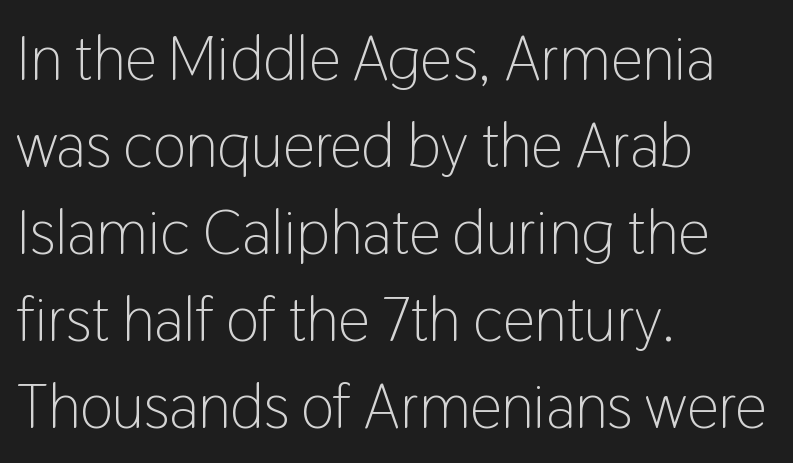
{"serif": "no", "italic": "no", "bold": "no", "weight": "light", "width": "condensed", "stroke_contrast": "low", "x_height": "medium", "monospaced": "no", "underline": "no", "align": "left", "line_spacing": "normal", "line_spacing_ratio": 1.38, "letter_spacing": "normal", "letter_spacing_em": 0.0, "glyph_px": 63}
